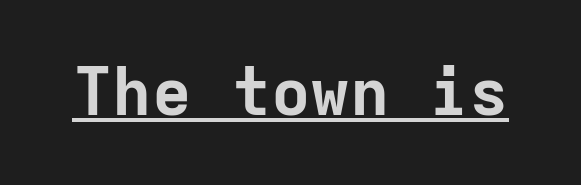
{"serif": "no", "italic": "no", "bold": "yes", "weight": "bold", "width": "normal", "stroke_contrast": "low", "x_height": "medium", "monospaced": "yes", "underline": "yes", "letter_spacing": "normal", "letter_spacing_em": 0.0, "glyph_px": 66}
